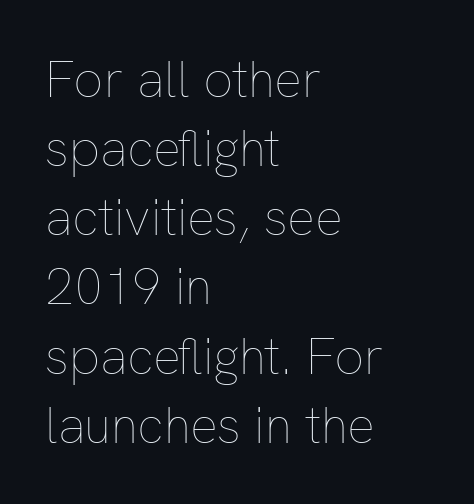
{"italic": "no", "bold": "no", "weight": "thin", "width": "normal", "stroke_contrast": "low", "x_height": "medium", "monospaced": "no", "underline": "no", "align": "left", "line_spacing": "normal", "line_spacing_ratio": 1.33, "letter_spacing": "normal", "letter_spacing_em": 0.0, "glyph_px": 52}
